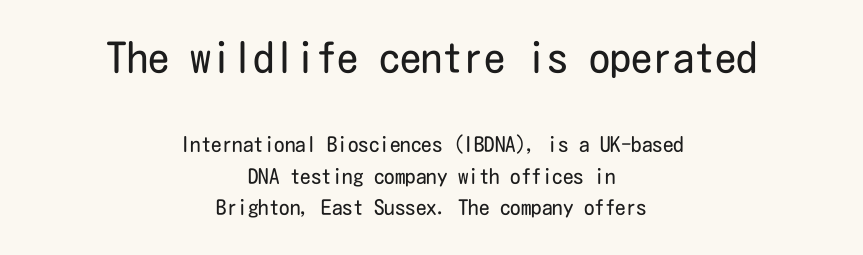
{"serif": "no", "italic": "no", "bold": "no", "weight": "regular", "width": "condensed", "stroke_contrast": "low", "x_height": "medium", "underline": "no", "align": "center", "line_spacing": "normal", "line_spacing_ratio": 1.51, "letter_spacing": "normal", "letter_spacing_em": 0.0, "larger_block": "first", "size_ratio": 2.0, "glyph_px": 42}
